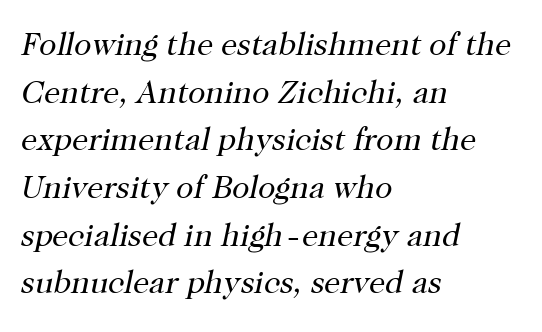
Q: Is the text bold? A: No.
Q: Is the text italic (slanted)? A: Yes, it leans right by about 12 degrees.
Q: Is the typeface a serif or a sans-serif typeface? A: Serif.
Q: Is the text underlined? A: No.
Q: How is the paragraph aligned? A: Left-aligned.
Q: Is the spacing between letters normal or unusually wide? A: Normal.
Q: Is the spacing between lines tight, normal or loose? A: Normal.
Q: Width (condensed, normal, or wide)? A: Normal.
Q: Stroke contrast? A: High.
Q: x-height? A: Medium.
Q: Monospaced? A: No.
